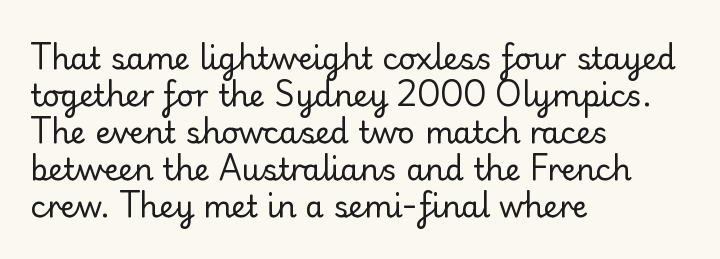
The image shows 30 px regular-weight serif type, upright; set left-aligned, line spacing 1.23x, normal letter spacing, not underlined; low stroke contrast and a small x-height.
